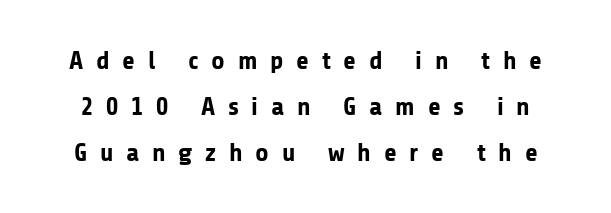
Q: Is the text bold? A: Yes.
Q: Is the text italic (slanted)? A: No, it is upright.
Q: Is the text underlined? A: No.
Q: Is the spacing between letters normal or unusually wide? A: Unusually wide.
